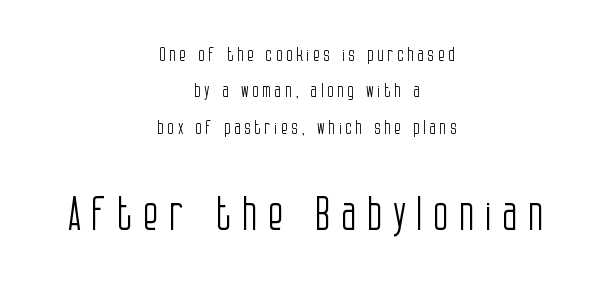
Q: Is the text bold? A: No.
Q: Is the text italic (slanted)? A: No, it is upright.
Q: Is the typeface a serif or a sans-serif typeface? A: Sans-serif.
Q: Is the text underlined? A: No.
Q: How is the paragraph aligned? A: Centered.
Q: Is the spacing between letters normal or unusually wide? A: Unusually wide.
Q: Is the spacing between lines tight, normal or loose? A: Loose.
Q: Which block of text is set in a larger size, the first (top) or the second (bottom)? A: The second (bottom) one.
Q: Width (condensed, normal, or wide)? A: Condensed.
Q: Stroke contrast? A: Low.
Q: x-height? A: Large.
Q: Monospaced? A: No.
